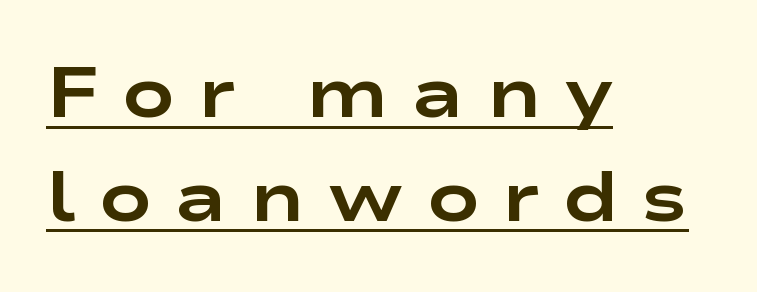
Q: Is the text bold? A: Yes.
Q: Is the text italic (slanted)? A: No, it is upright.
Q: Is the typeface a serif or a sans-serif typeface? A: Sans-serif.
Q: Is the text underlined? A: Yes.
Q: How is the paragraph aligned? A: Left-aligned.
Q: Is the spacing between letters normal or unusually wide? A: Unusually wide.
Q: Is the spacing between lines tight, normal or loose? A: Normal.
Q: Width (condensed, normal, or wide)? A: Wide.
Q: Stroke contrast? A: Low.
Q: x-height? A: Medium.
Q: Monospaced? A: No.
